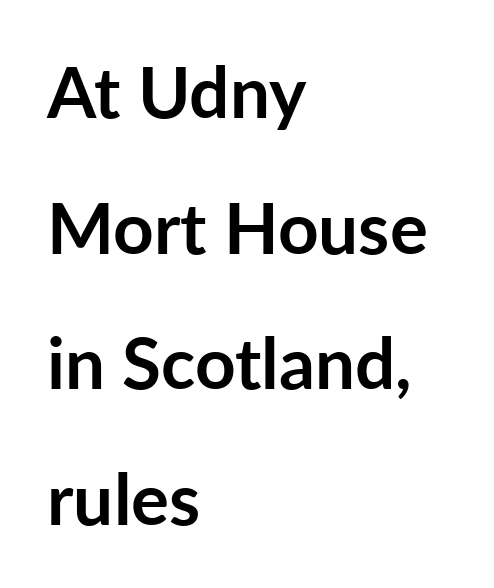
This is sans-serif lettering, the kind often seen on screens and signage. The strip under each line holds only bare page. The letters advance in unequal steps, a hallmark of proportional type. Regarding leading, the lines here are spaced well apart. Its strokes are broad and dark, the hallmark of bold type. A roman cut, with each character standing at attention.
